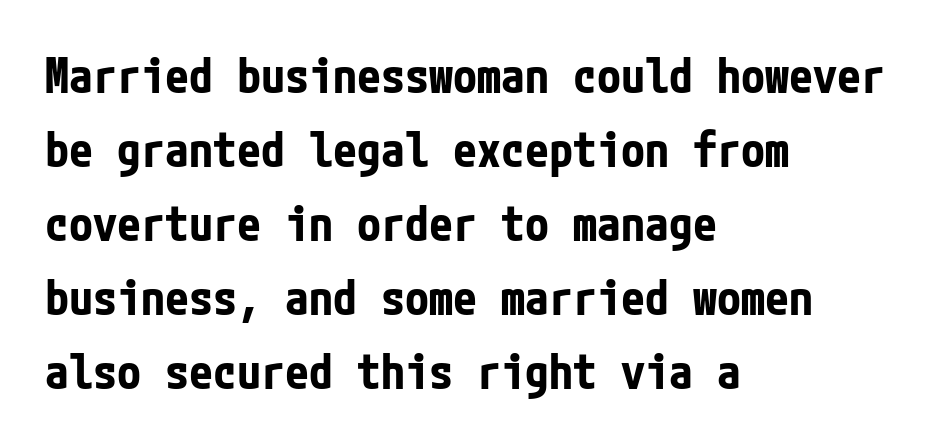
The image shows 48 px bold, condensed sans-serif type, upright; set left-aligned, normal line spacing (1.54x), normal letter spacing, not underlined; low stroke contrast and a medium x-height.
